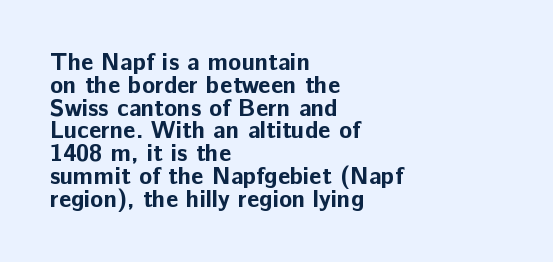
{"italic": "no", "bold": "yes", "underline": "no", "align": "left", "line_spacing": "tight", "line_spacing_ratio": 0.95, "letter_spacing": "normal", "letter_spacing_em": 0.0, "glyph_px": 24}
